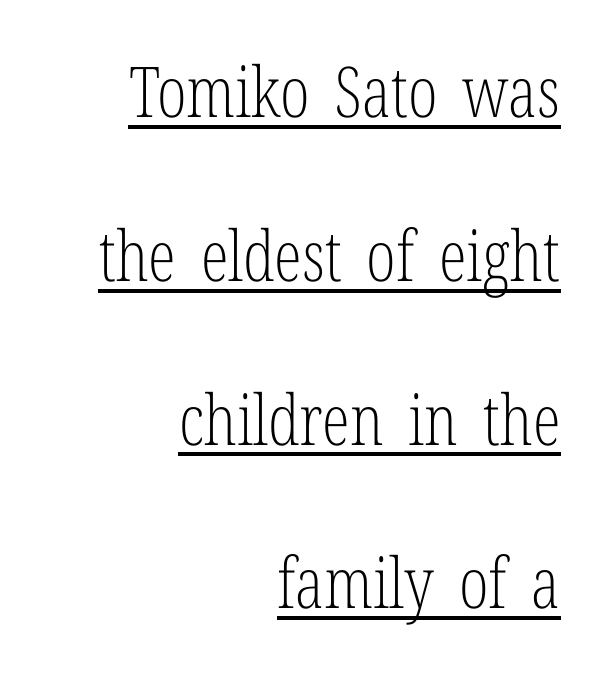
The image shows 70 px light, condensed serif type, upright; set right-aligned, loose line spacing (2.34x), normal letter spacing, underlined; low stroke contrast and a medium x-height.
